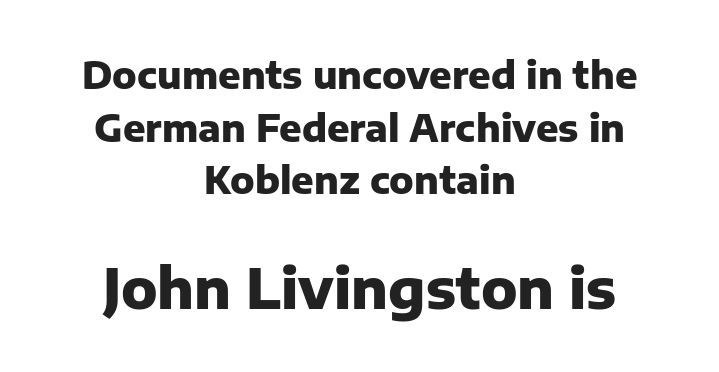
I'd describe the lettering as bold — thick and assertive. Bare-footed words on every line. One glance says typical: line gaps are just what's usual. This is the regular roman posture of the typeface. Does the type have serifs? No, each stem ends abruptly. Notice how the passage keeps no hard edge, just a central spine.
